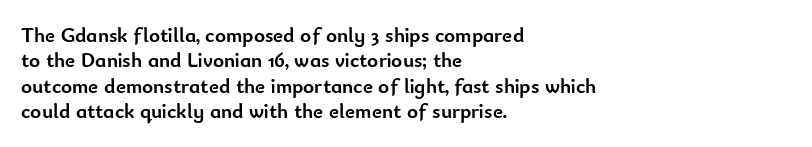
{"italic": "no", "bold": "yes", "underline": "no", "align": "left", "line_spacing_ratio": 1.21, "letter_spacing": "normal", "letter_spacing_em": 0.0, "glyph_px": 21}
